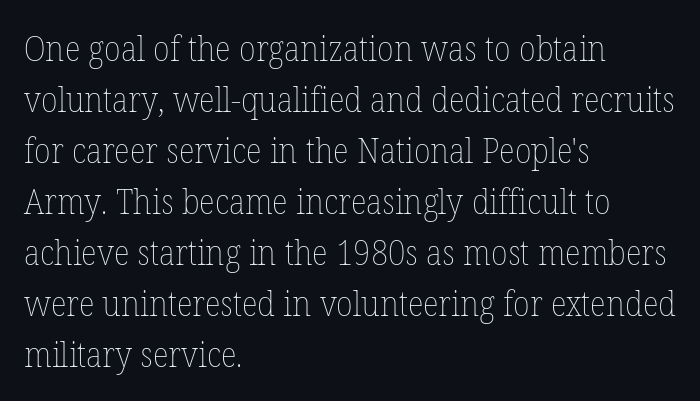
{"italic": "no", "bold": "no", "weight": "thin", "width": "normal", "stroke_contrast": "low", "x_height": "medium", "monospaced": "no", "underline": "no", "align": "left", "line_spacing": "normal", "line_spacing_ratio": 1.5, "letter_spacing": "normal", "letter_spacing_em": 0.0, "glyph_px": 34}
